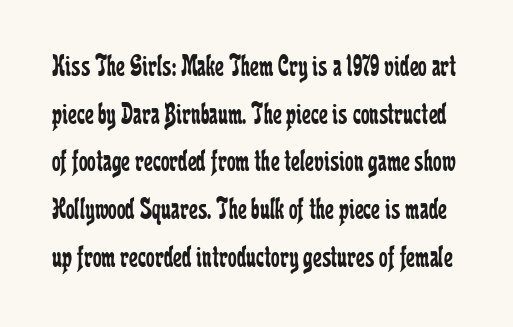
Leading: standard. No word sits above an underline. On a weight scale, this lands at 450 or below. This sample uses a serif face. These lines are rendered in a variable-pitch font. The horizontal fit of the characters is conventional and even.
